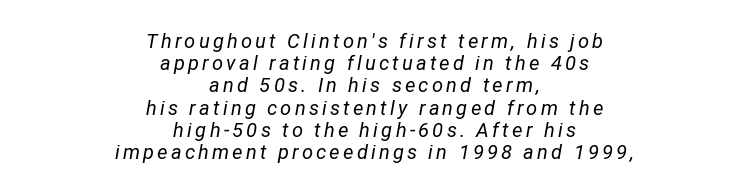
The image shows 20 px text type, italic (leaning right); set centered, tight line spacing (1.11x), not underlined.
